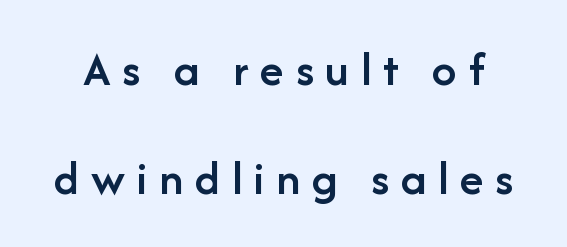
{"serif": "no", "italic": "no", "bold": "semi", "weight": "semibold", "width": "normal", "stroke_contrast": "low", "x_height": "medium", "monospaced": "no", "underline": "no", "line_spacing": "loose", "line_spacing_ratio": 2.22, "letter_spacing": "wide", "letter_spacing_em": 0.24, "glyph_px": 49}
